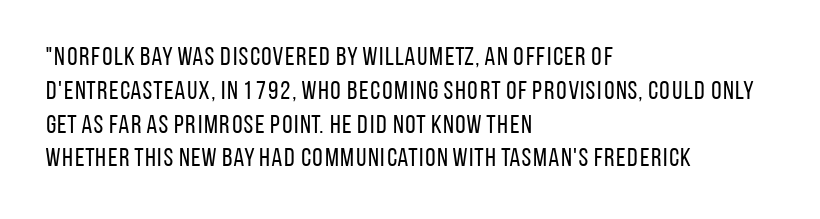
The image shows 26 px text type, upright; set left-aligned, normal line spacing (1.3x), normal letter spacing, not underlined.
